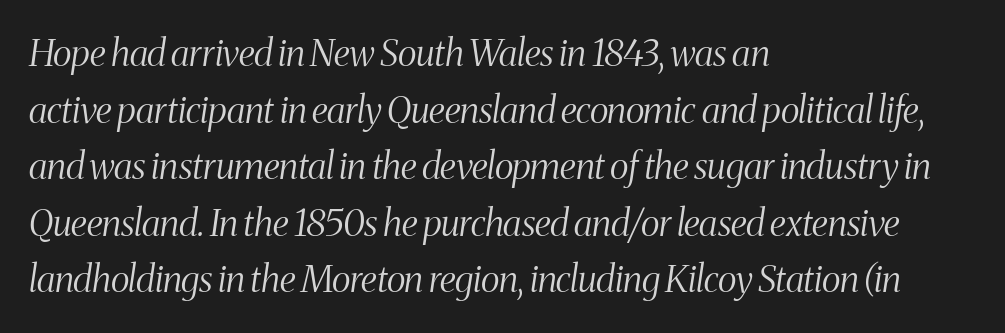
This reads as an unemphasized weight, regular at the heaviest. These lines are composed in type with serifs. Regarding leading, the lines here are spaced in the standard way. Standard letterfit; no display-style spreading of the glyphs. In CSS terms this would be text-align: left.
